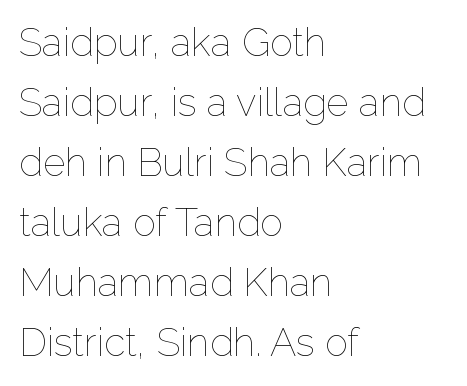
The image shows 39 px thin type, upright; set left-aligned, normal line spacing (1.54x), normal letter spacing, not underlined; low stroke contrast and a medium x-height.
